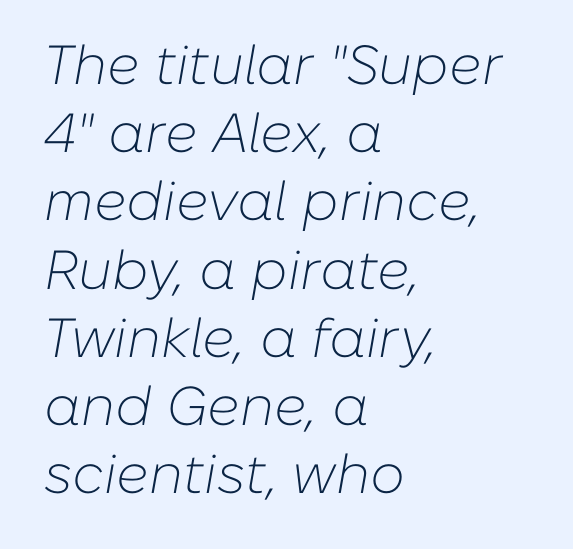
Q: Is the text bold? A: No.
Q: Is the text italic (slanted)? A: Yes, it leans right by about 10 degrees.
Q: Is the text underlined? A: No.
Q: How is the paragraph aligned? A: Left-aligned.
Q: Is the spacing between letters normal or unusually wide? A: Normal.
Q: Width (condensed, normal, or wide)? A: Normal.
Q: Stroke contrast? A: Low.
Q: x-height? A: Medium.
Q: Monospaced? A: No.
